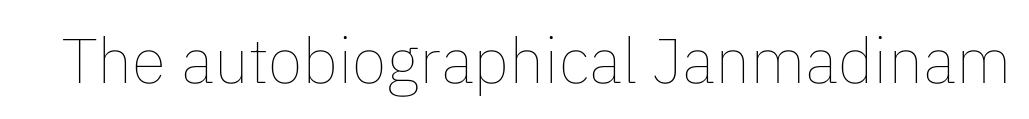
Q: Is the text bold? A: No.
Q: Is the text italic (slanted)? A: No, it is upright.
Q: Is the text underlined? A: No.
Q: Is the spacing between letters normal or unusually wide? A: Normal.
Q: Width (condensed, normal, or wide)? A: Normal.
Q: Stroke contrast? A: Low.
Q: x-height? A: Medium.
Q: Monospaced? A: No.
